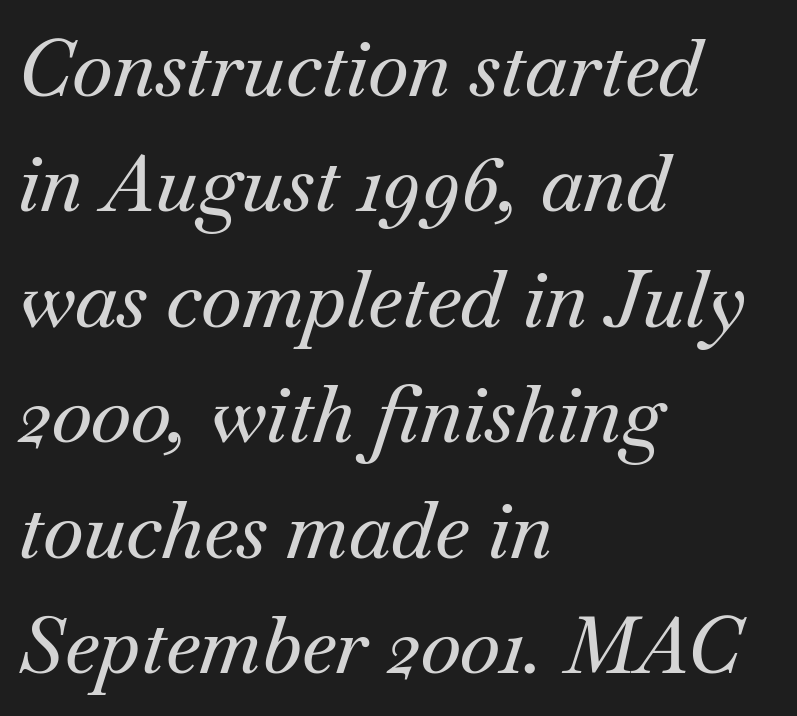
The space beneath each line is pristine and unruled. Looking at the ascenders, they clearly lean. Students, observe: this is what conventionally led text looks like. These lines stack with their left ends in a neat column.
